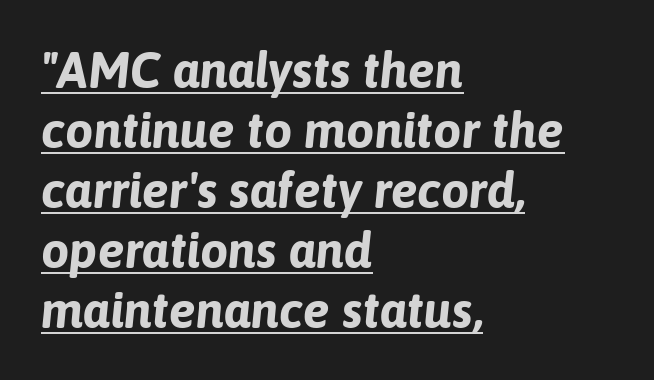
In designer terms, the underline attribute is active on this setting. Characters follow at the spacing the type designer built in. This sample is left-justified, so line endings fall wherever the words run out. In terms of weight, the rendering is a true, heavy bold.
